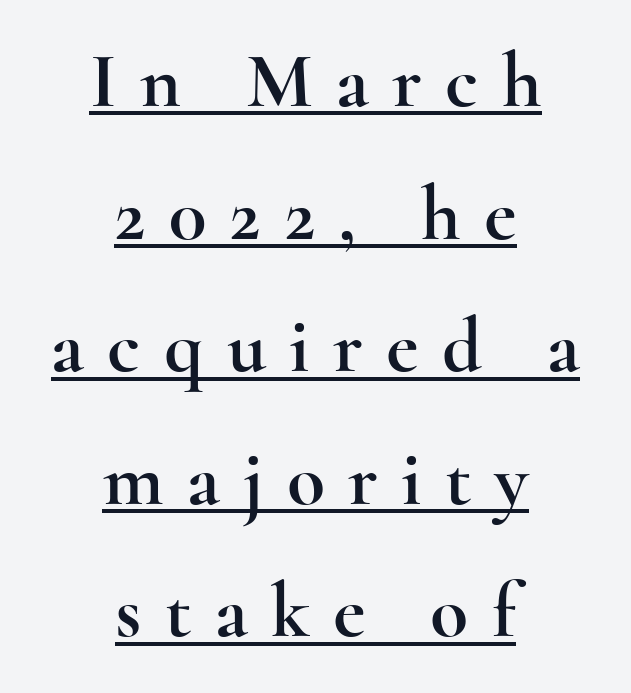
{"serif": "yes", "italic": "no", "width": "wide", "x_height": "small", "monospaced": "no", "underline": "yes", "align": "center", "line_spacing": "normal", "line_spacing_ratio": 1.7, "letter_spacing": "wide", "letter_spacing_em": 0.3, "glyph_px": 78}
